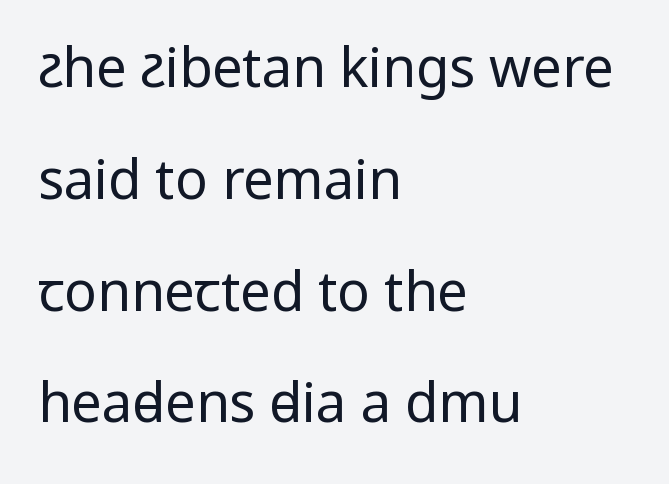
Q: Is the text bold? A: No.
Q: Is the text italic (slanted)? A: No, it is upright.
Q: Is the typeface a serif or a sans-serif typeface? A: Sans-serif.
Q: Is the text underlined? A: No.
Q: How is the paragraph aligned? A: Left-aligned.
Q: Is the spacing between letters normal or unusually wide? A: Normal.
Q: Is the spacing between lines tight, normal or loose? A: Loose.
Q: Width (condensed, normal, or wide)? A: Condensed.
Q: Stroke contrast? A: Low.
